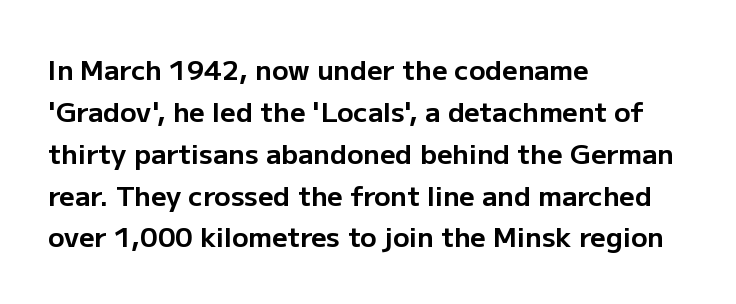
{"italic": "no", "bold": "yes", "underline": "no", "align": "left", "line_spacing": "normal", "line_spacing_ratio": 1.55, "letter_spacing": "normal", "letter_spacing_em": 0.0, "glyph_px": 27}
